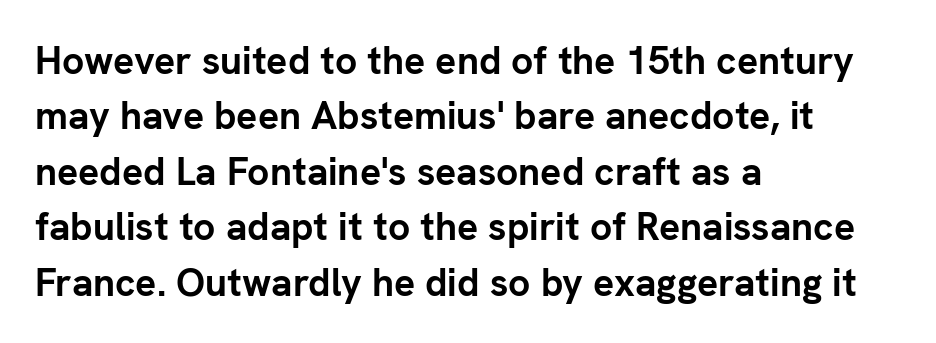
Typeset ragged right — the left edge is the straight one. The glyphs in this specimen are sans serif. The designer left line spacing at the default. The letters advance in unequal steps, a hallmark of proportional type. The axis of the letterforms is exactly vertical. Descenders hang freely into open space.
